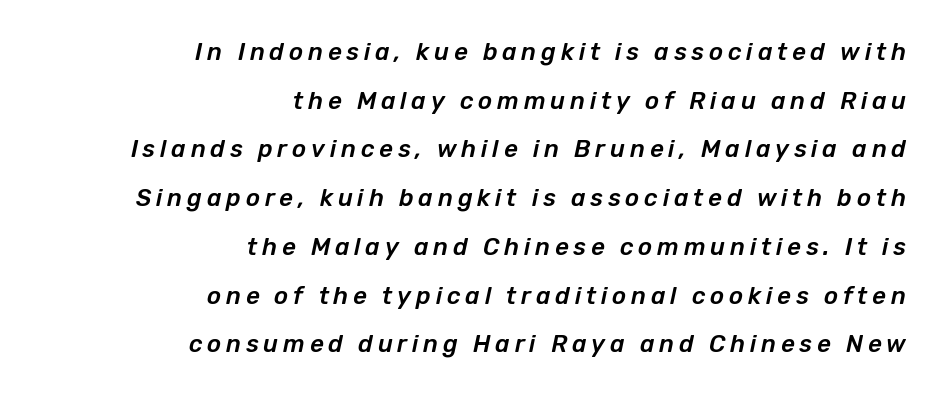
Visually the block forms a straight wall on the right and a jagged coastline on the left. Glyph-to-glyph distance is far greater than everyday printed text. The specimen omits any rule beneath the text block's lines. Vertically, the passage feels expansive, rows floating well apart.
